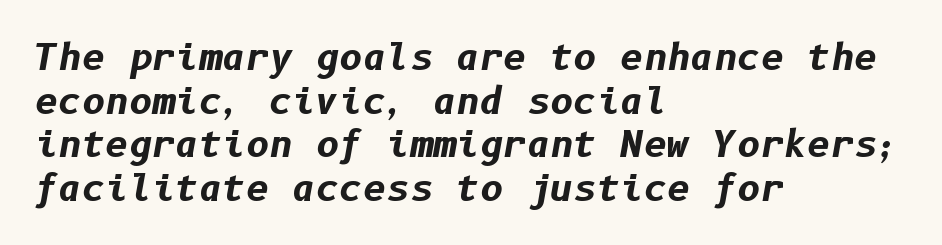
Q: Is the text bold? A: Yes.
Q: Is the text italic (slanted)? A: Yes, it leans right by about 10 degrees.
Q: Is the text underlined? A: No.
Q: How is the paragraph aligned? A: Left-aligned.
Q: Is the spacing between letters normal or unusually wide? A: Normal.
Q: Width (condensed, normal, or wide)? A: Normal.
Q: Stroke contrast? A: Low.
Q: x-height? A: Medium.
